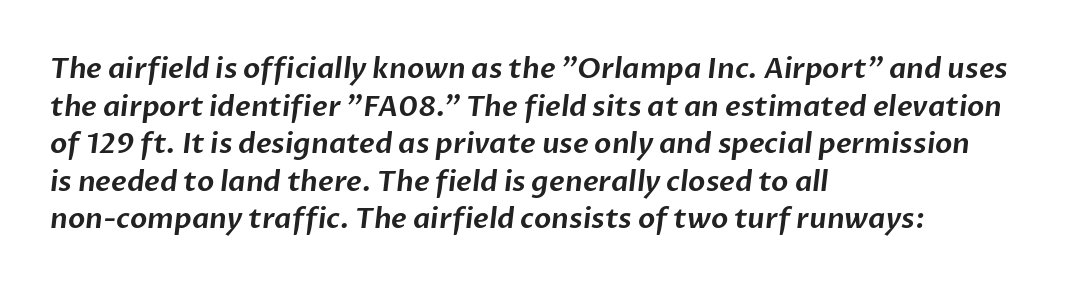
Q: Is the typeface a serif or a sans-serif typeface? A: Sans-serif.
Q: Is the text underlined? A: No.
Q: How is the paragraph aligned? A: Left-aligned.
Q: Is the spacing between letters normal or unusually wide? A: Normal.
Q: Is the spacing between lines tight, normal or loose? A: Normal.
Q: Width (condensed, normal, or wide)? A: Normal.
Q: Stroke contrast? A: Low.
Q: x-height? A: Medium.
Q: Monospaced? A: No.
